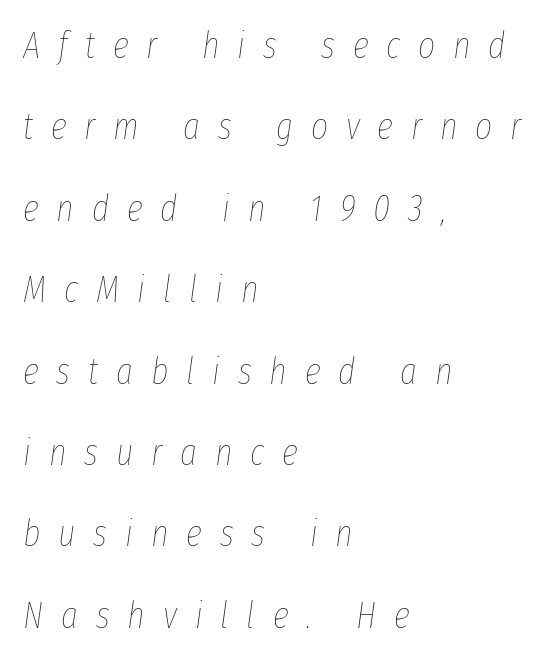
{"italic": "yes", "lean": "right", "slant_degrees": 8, "bold": "no", "weight": "thin", "width": "condensed", "stroke_contrast": "low", "x_height": "medium", "monospaced": "no", "underline": "no", "align": "left", "line_spacing": "loose", "line_spacing_ratio": 2.2, "letter_spacing": "wide", "letter_spacing_em": 0.48, "glyph_px": 37}
